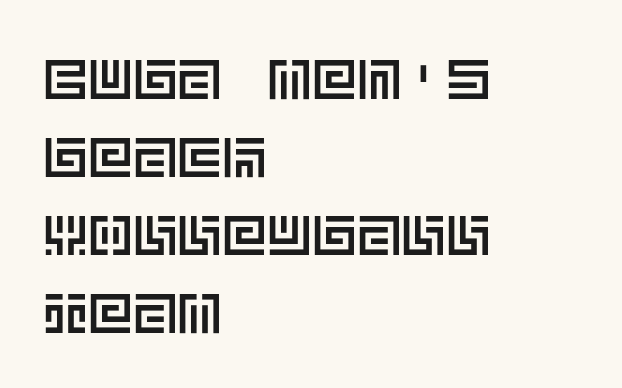
The image shows 56 px text type, upright; set left-aligned, normal line spacing (1.39x), normal letter spacing, not underlined; a large x-height.
